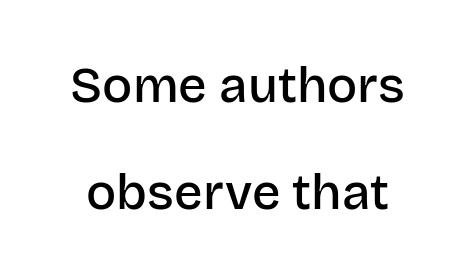
{"serif": "no", "italic": "no", "bold": "semi", "weight": "semibold", "width": "normal", "stroke_contrast": "low", "x_height": "large", "monospaced": "no", "underline": "no", "line_spacing": "loose", "line_spacing_ratio": 2.15, "letter_spacing": "normal", "letter_spacing_em": 0.0, "glyph_px": 50}
